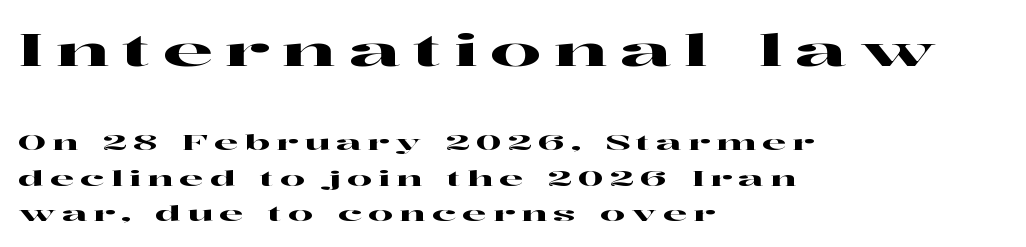
{"serif": "yes", "italic": "no", "width": "wide", "stroke_contrast": "high", "x_height": "medium", "monospaced": "no", "underline": "no", "align": "left", "line_spacing": "normal", "line_spacing_ratio": 1.62, "letter_spacing": "wide", "letter_spacing_em": 0.28, "larger_block": "first", "size_ratio": 2.05, "glyph_px": 45}
